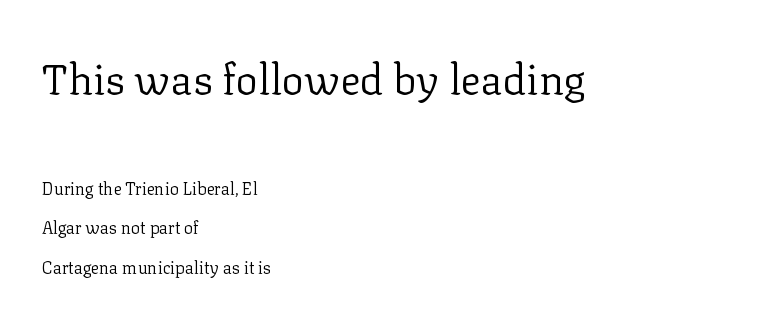
Quick note: underline off. Whoever set this made the first block the dominant, larger element. Unlike a clean sans, this face finishes its strokes with serifs. No italicization has been applied; the sample stays upright.
